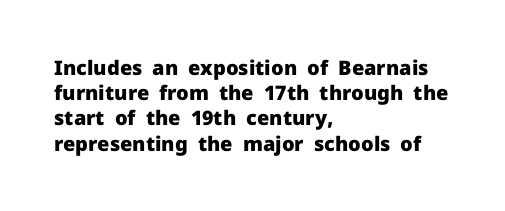
{"italic": "no", "bold": "yes", "underline": "no", "align": "left", "line_spacing": "normal", "line_spacing_ratio": 1.26, "letter_spacing": "normal", "letter_spacing_em": 0.0, "glyph_px": 20}
